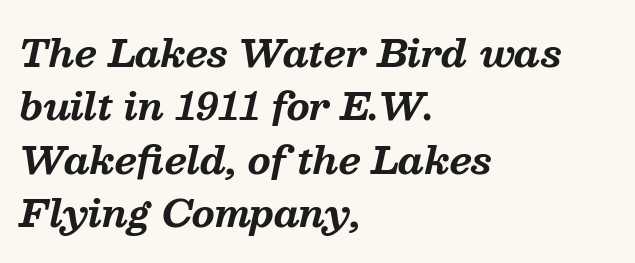
The image shows 37 px bold serif type, italic (leaning right); set left-aligned, normal line spacing (1.44x), normal letter spacing, not underlined; medium stroke contrast and a medium x-height.
